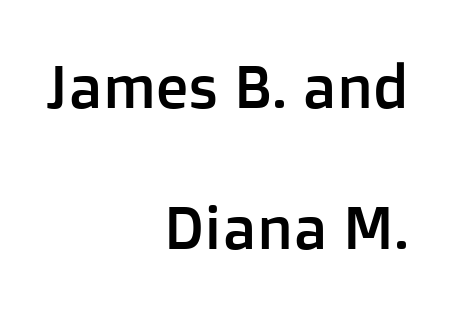
Q: Is the text italic (slanted)? A: No, it is upright.
Q: Is the typeface a serif or a sans-serif typeface? A: Sans-serif.
Q: Is the text underlined? A: No.
Q: How is the paragraph aligned? A: Right-aligned.
Q: Is the spacing between letters normal or unusually wide? A: Normal.
Q: Is the spacing between lines tight, normal or loose? A: Loose.
Q: Width (condensed, normal, or wide)? A: Normal.
Q: Stroke contrast? A: Low.
Q: x-height? A: Medium.
Q: Monospaced? A: No.
